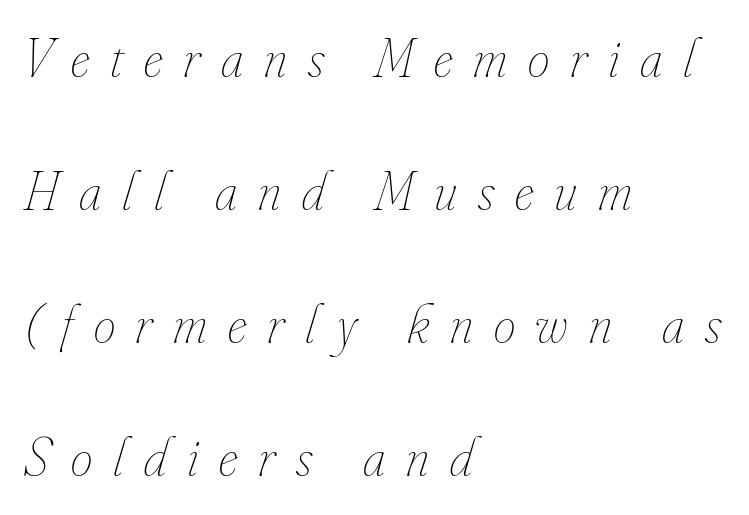
Q: Is the text bold? A: No.
Q: Is the text italic (slanted)? A: Yes, it leans right by about 16 degrees.
Q: Is the text underlined? A: No.
Q: How is the paragraph aligned? A: Left-aligned.
Q: Is the spacing between letters normal or unusually wide? A: Unusually wide.
Q: Is the spacing between lines tight, normal or loose? A: Loose.
Q: Width (condensed, normal, or wide)? A: Condensed.
Q: Stroke contrast? A: Low.
Q: x-height? A: Small.
Q: Monospaced? A: No.
